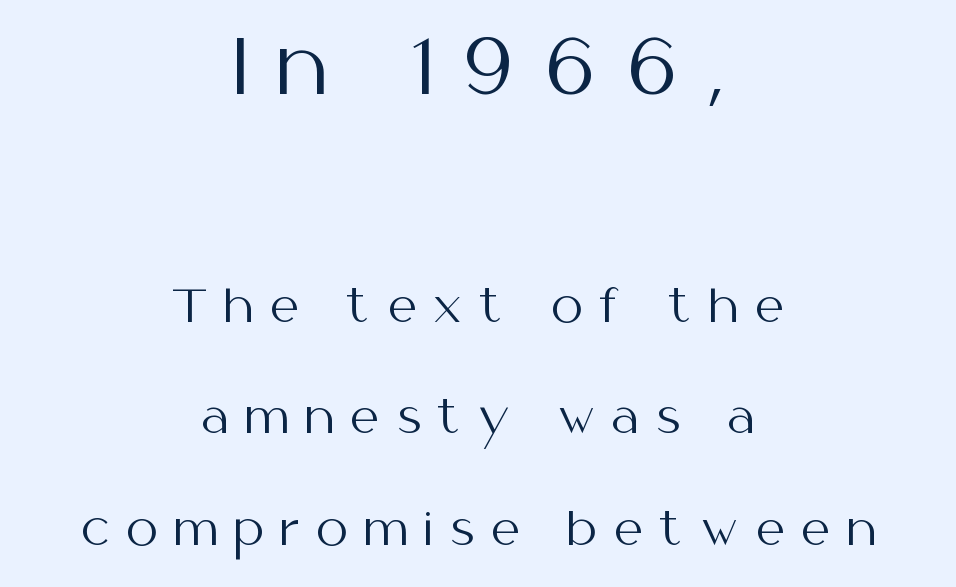
The block sitting higher on the canvas is the one with enlarged characters. Think of a printed novel: that variable character pitch is what you see here. This sample uses an upright cut, with every glyph sitting square on the baseline. Look at the bottom of the vertical strokes: they stop flat, with no serifs. Airy leading.
